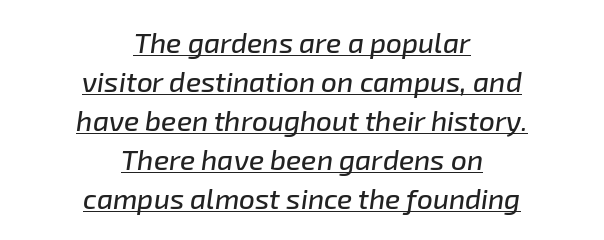
Q: Is the text italic (slanted)? A: Yes, it leans right by about 8 degrees.
Q: Is the text underlined? A: Yes.
Q: How is the paragraph aligned? A: Centered.
Q: Is the spacing between letters normal or unusually wide? A: Normal.
Q: Is the spacing between lines tight, normal or loose? A: Normal.
Q: Width (condensed, normal, or wide)? A: Normal.
Q: Stroke contrast? A: Low.
Q: x-height? A: Medium.
Q: Monospaced? A: No.
